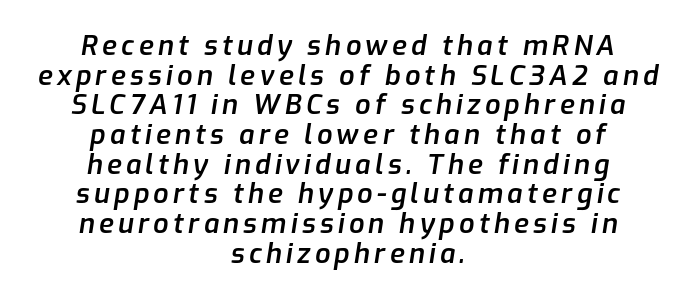
{"italic": "yes", "lean": "right", "slant_degrees": 9, "bold": "semi", "underline": "no", "align": "center", "line_spacing": "tight", "line_spacing_ratio": 1.1, "glyph_px": 27}
